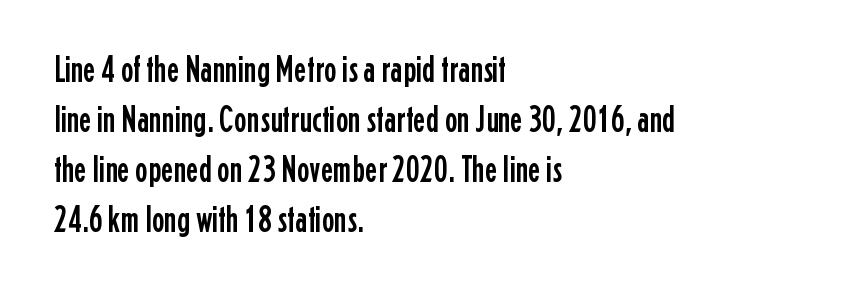
Q: Is the text italic (slanted)? A: No, it is upright.
Q: Is the typeface a serif or a sans-serif typeface? A: Sans-serif.
Q: Is the text underlined? A: No.
Q: How is the paragraph aligned? A: Left-aligned.
Q: Is the spacing between letters normal or unusually wide? A: Normal.
Q: Is the spacing between lines tight, normal or loose? A: Normal.
Q: Width (condensed, normal, or wide)? A: Condensed.
Q: Stroke contrast? A: Low.
Q: x-height? A: Medium.
Q: Monospaced? A: No.
